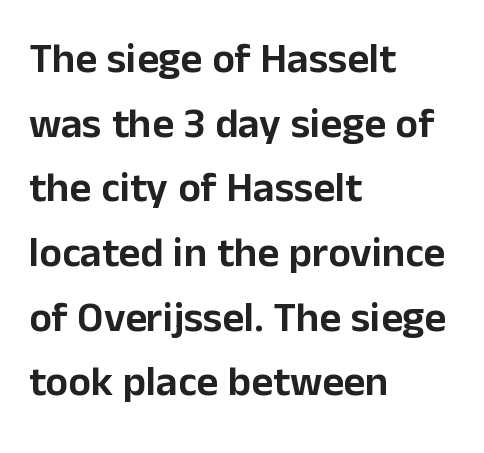
{"serif": "no", "italic": "no", "width": "normal", "stroke_contrast": "low", "x_height": "medium", "monospaced": "no", "underline": "no", "align": "left", "line_spacing": "normal", "line_spacing_ratio": 1.54, "letter_spacing": "normal", "letter_spacing_em": 0.0, "glyph_px": 42}
